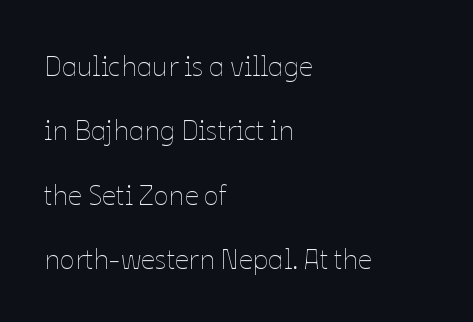
Notice how the stems are strictly vertical — no italics here. Words appear dense and cohesive because spacing is normal. One-word summary of the alignment: left. Character widths vary here, with narrow letters taking less room than wide ones. The cut favours lightness, reaching ordinary text weight at its darkest.
